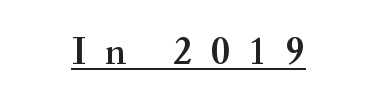
The image shows 40 px serif type, upright; set unusually wide letter spacing (+0.48 em), underlined; medium stroke contrast and a small x-height.
